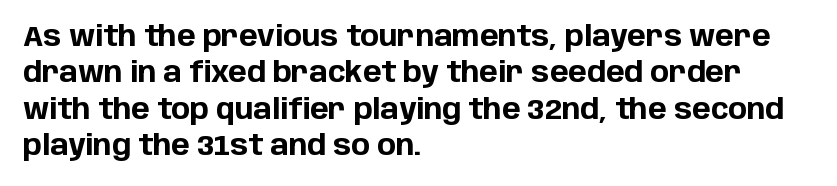
The image shows 28 px bold sans-serif type, upright; set left-aligned, normal line spacing (1.3x), normal letter spacing, not underlined; low stroke contrast and a large x-height.
